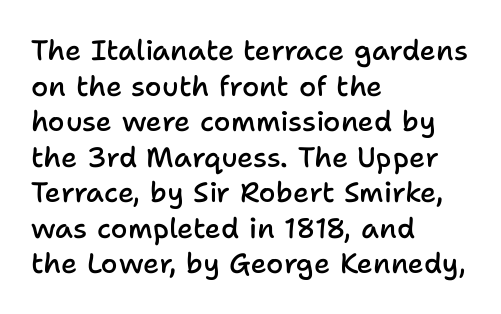
This is sans-serif lettering, the kind often seen on screens and signage. Descenders are the only things crossing below the line. The rag falls on the right side of this text block. Letter spacing: default. Leading matches the norm, producing a regular column.
